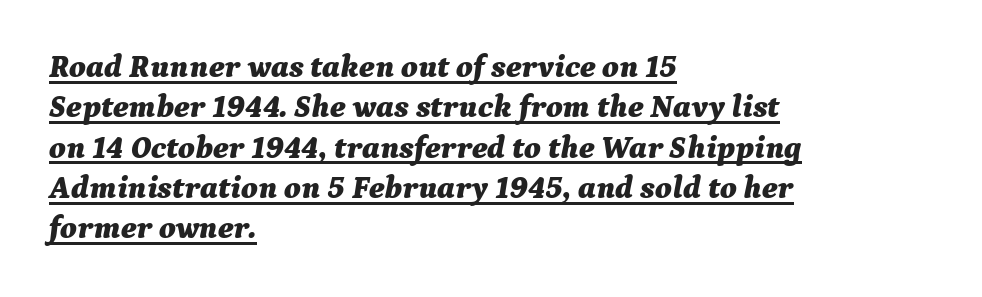
Q: Is the text bold? A: Yes.
Q: Is the text italic (slanted)? A: Yes, it leans right by about 9 degrees.
Q: Is the text underlined? A: Yes.
Q: How is the paragraph aligned? A: Left-aligned.
Q: Is the spacing between letters normal or unusually wide? A: Normal.
Q: Is the spacing between lines tight, normal or loose? A: Normal.
Q: Width (condensed, normal, or wide)? A: Normal.
Q: Stroke contrast? A: Medium.
Q: x-height? A: Medium.
Q: Monospaced? A: No.
